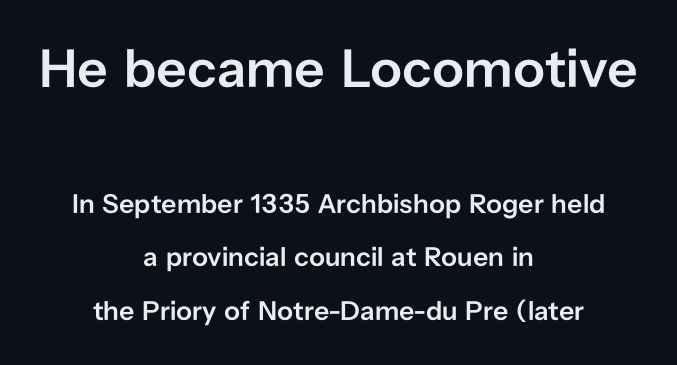
The image shows 54 px semibold sans-serif type, upright; set centered, loose line spacing (1.99x), normal letter spacing, not underlined; the first (top) block is 2.0x larger; low stroke contrast and a medium x-height.
